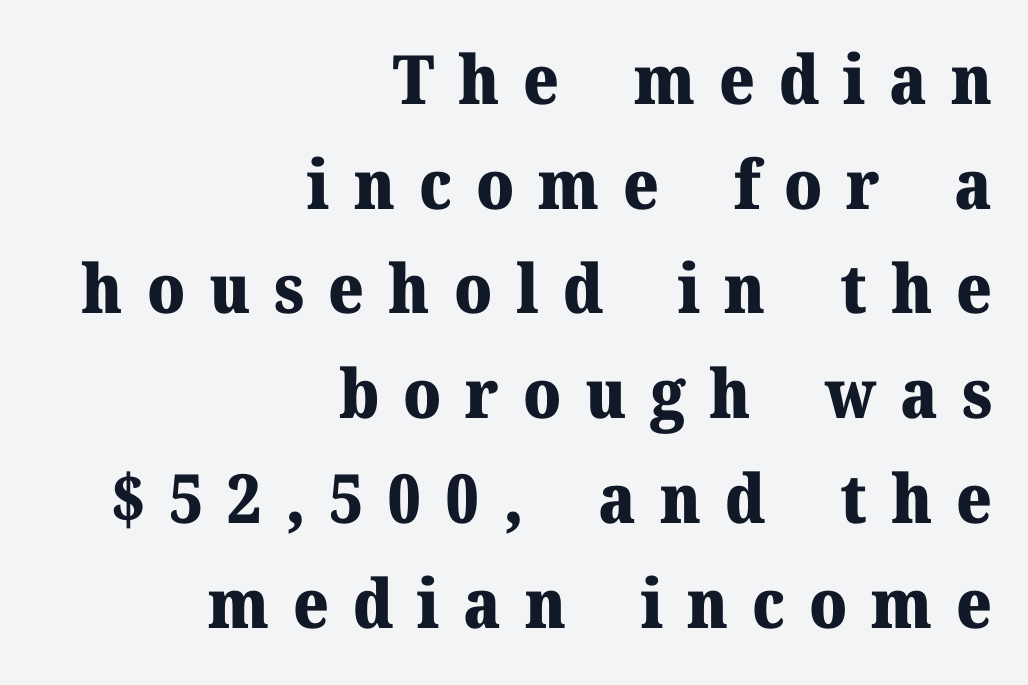
{"serif": "yes", "italic": "no", "bold": "yes", "weight": "heavy", "width": "normal", "stroke_contrast": "medium", "x_height": "medium", "monospaced": "no", "underline": "no", "align": "right", "line_spacing": "normal", "line_spacing_ratio": 1.54, "letter_spacing": "wide", "letter_spacing_em": 0.35, "glyph_px": 68}
